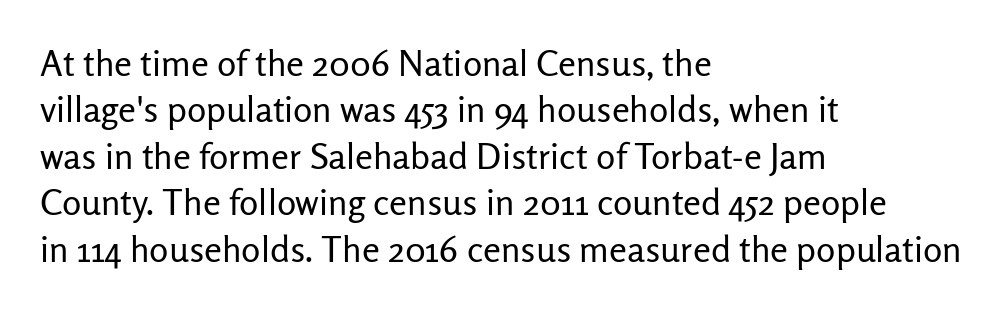
The letters advance in unequal steps, a hallmark of proportional type. A roman cut, with each character standing at attention. Nope, no serifs anywhere on these letters. Tracking here is standard; glyphs follow each other at the usual distance. The rendering uses a moderate line-height, typical for paragraphs. Stroke thickness stays within the range of a standard reading face or lighter.
